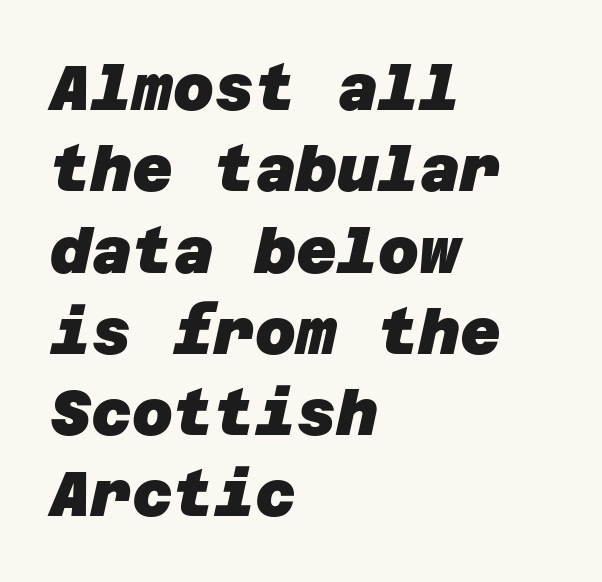
Q: Is the text bold? A: Yes.
Q: Is the typeface a serif or a sans-serif typeface? A: Sans-serif.
Q: Is the text underlined? A: No.
Q: How is the paragraph aligned? A: Left-aligned.
Q: Is the spacing between letters normal or unusually wide? A: Normal.
Q: Is the spacing between lines tight, normal or loose? A: Normal.
Q: Width (condensed, normal, or wide)? A: Normal.
Q: Stroke contrast? A: Low.
Q: x-height? A: Large.
